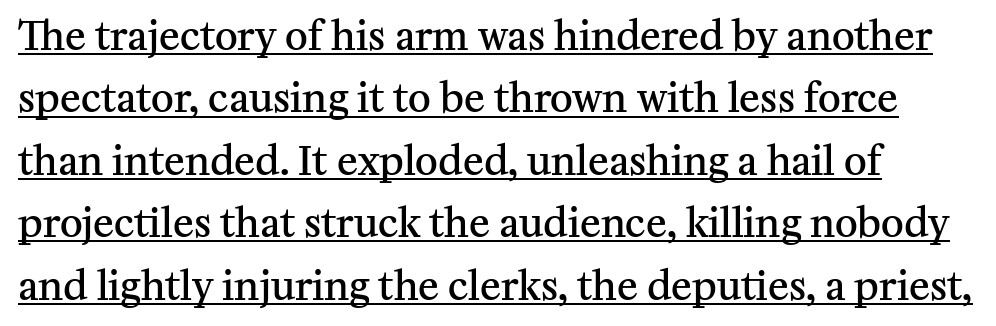
Is this a fixed-width face? No — the glyphs have proportional, varying widths. Tracking here is standard; glyphs follow each other at the usual distance. Firm but not heavy-handed strokes: this text is semibold. What's the leading like? Ordinary, nothing unusual. The sample's only ornament is a line tracing under the words.
